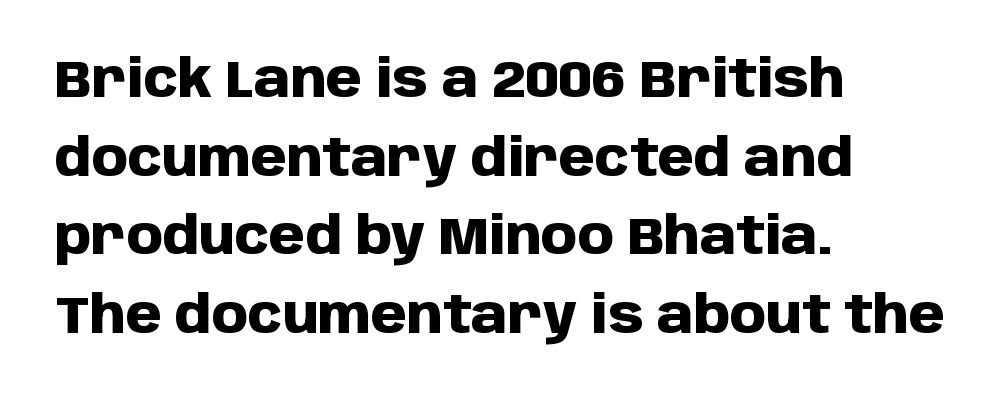
The image shows 52 px heavy sans-serif type, upright; set left-aligned, normal line spacing (1.51x), normal letter spacing, not underlined; low stroke contrast and a large x-height.
